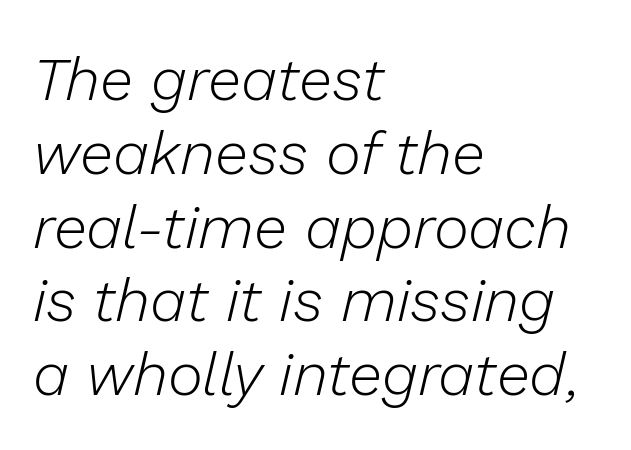
Does the copy run flush right? No — it runs flush left. Think of a printed novel: that variable character pitch is what you see here. No letter is thick-stroked: the sample isn't bold. Compared with ordinary roman type, these characters are visibly tilted. Letters rest on an invisible, unmarked baseline. This rendering leaves character spacing at its baseline value.
